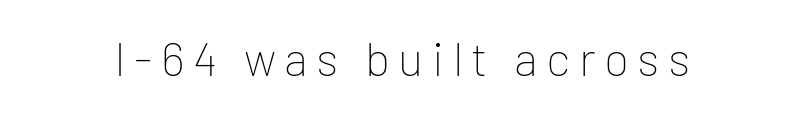
{"serif": "no", "italic": "no", "bold": "no", "weight": "thin", "width": "normal", "stroke_contrast": "low", "x_height": "medium", "monospaced": "no", "underline": "no", "glyph_px": 47}
